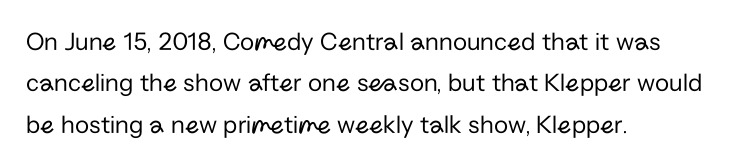
The image shows 26 px text type, upright; set left-aligned, normal line spacing (1.59x), normal letter spacing, not underlined.
